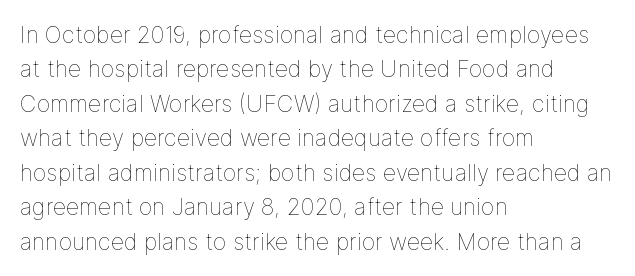
Q: Is the text bold? A: No.
Q: Is the text italic (slanted)? A: No, it is upright.
Q: Is the text underlined? A: No.
Q: How is the paragraph aligned? A: Left-aligned.
Q: Is the spacing between letters normal or unusually wide? A: Normal.
Q: Is the spacing between lines tight, normal or loose? A: Normal.
